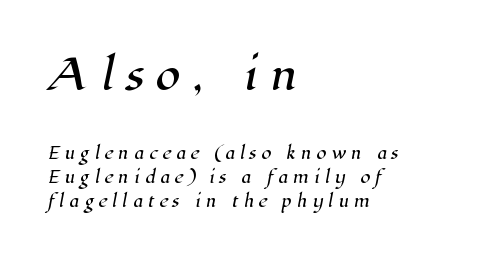
The image shows 41 px serif type; set left-aligned, normal line spacing (1.51x), unusually wide letter spacing (+0.29 em), not underlined; the first (top) block is 2.56x larger; high stroke contrast and a medium x-height.
